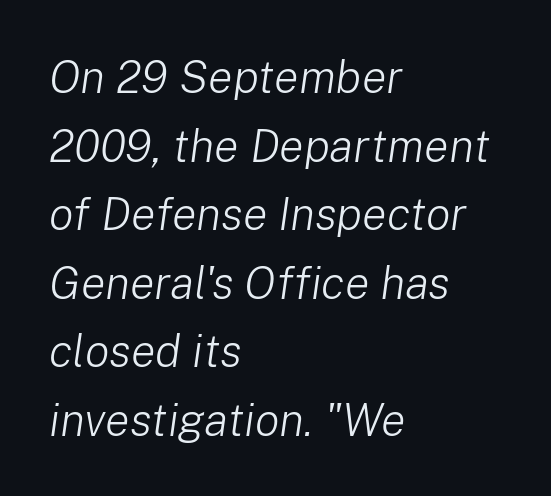
The image shows 46 px light type, italic (leaning right); set left-aligned, normal line spacing (1.49x), normal letter spacing, not underlined; low stroke contrast and a medium x-height.
